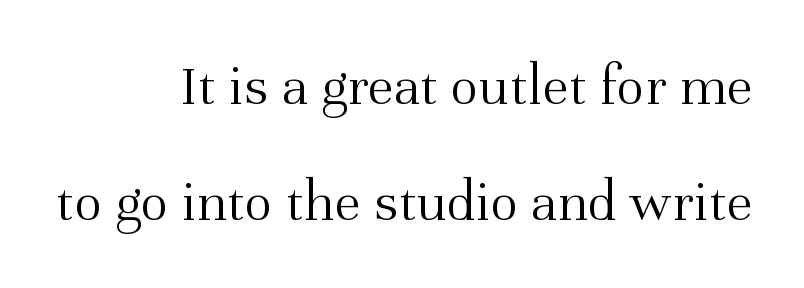
Typographically, this falls in the serif category. The face used here is proportionally spaced, like ordinary book or web type. Students, note that the glyphs here touch the page at normal intervals. The vertical gap from one line to the next is large. Short and long lines alike share a common ending point at right. The type sits square on the baseline with zero lean.
